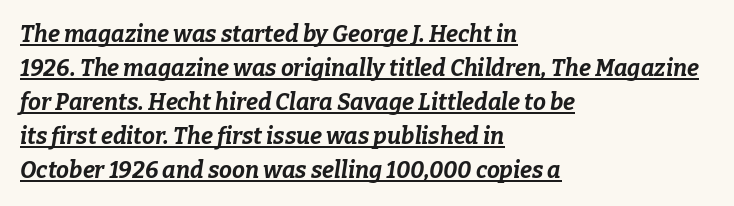
Q: Is the text bold? A: Yes.
Q: Is the text italic (slanted)? A: Yes, it leans right by about 9 degrees.
Q: Is the text underlined? A: Yes.
Q: How is the paragraph aligned? A: Left-aligned.
Q: Is the spacing between letters normal or unusually wide? A: Normal.
Q: Is the spacing between lines tight, normal or loose? A: Normal.
